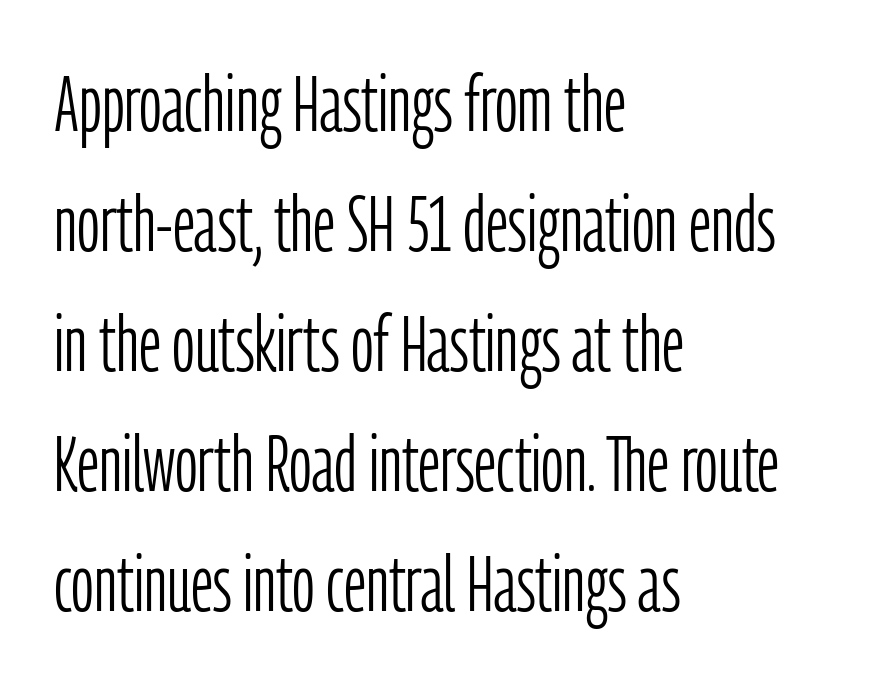
Q: Is the text bold? A: No.
Q: Is the text italic (slanted)? A: No, it is upright.
Q: Is the typeface a serif or a sans-serif typeface? A: Sans-serif.
Q: Is the text underlined? A: No.
Q: How is the paragraph aligned? A: Left-aligned.
Q: Is the spacing between letters normal or unusually wide? A: Normal.
Q: Is the spacing between lines tight, normal or loose? A: Normal.
Q: Width (condensed, normal, or wide)? A: Condensed.
Q: Stroke contrast? A: Low.
Q: x-height? A: Medium.
Q: Monospaced? A: No.
